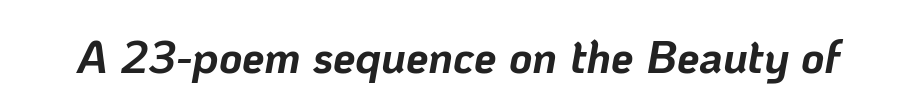
The space beneath each line is pristine and unruled. The strokes are fattened all the way to bold. The face used here is proportionally spaced, like ordinary book or web type. Compared with typical body copy, the letter spacing here is the same. The passage shown leans; its letterforms are oblique.
